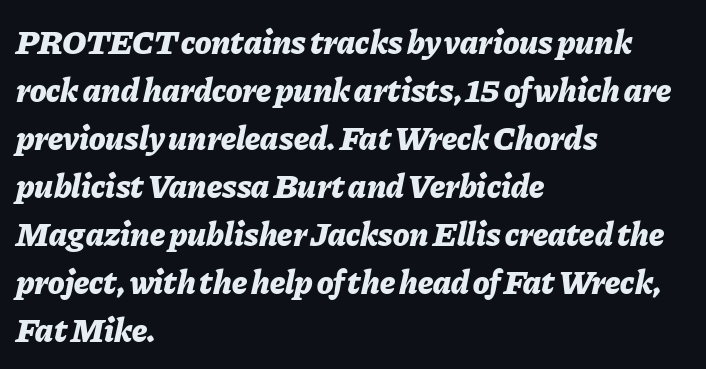
{"italic": "yes", "lean": "right", "slant_degrees": 11, "bold": "yes", "weight": "bold", "width": "normal", "stroke_contrast": "low", "x_height": "medium", "monospaced": "no", "underline": "no", "align": "left", "line_spacing": "normal", "line_spacing_ratio": 1.41, "letter_spacing": "normal", "letter_spacing_em": 0.0, "glyph_px": 34}
